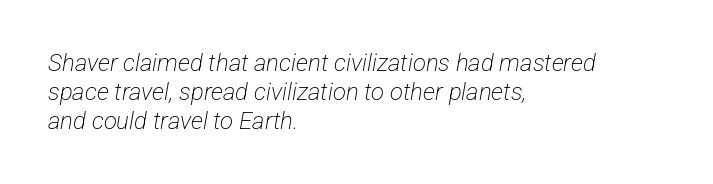
The passage shown is not underscored anywhere. This rendering uses left alignment, leaving the right contour irregular. Standard letterfit; no display-style spreading of the glyphs. Is the stroke heavy? The answer is a plain regular-or-lighter.
